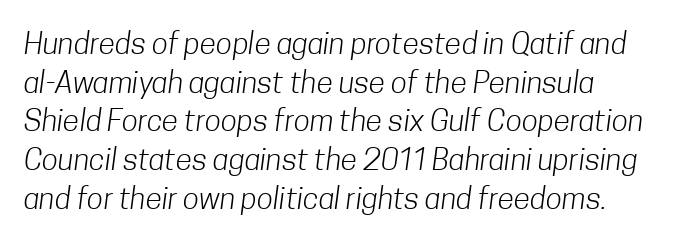
The image shows 30 px light, condensed sans-serif type; set normal line spacing (1.29x), normal letter spacing, not underlined; low stroke contrast and a medium x-height.
